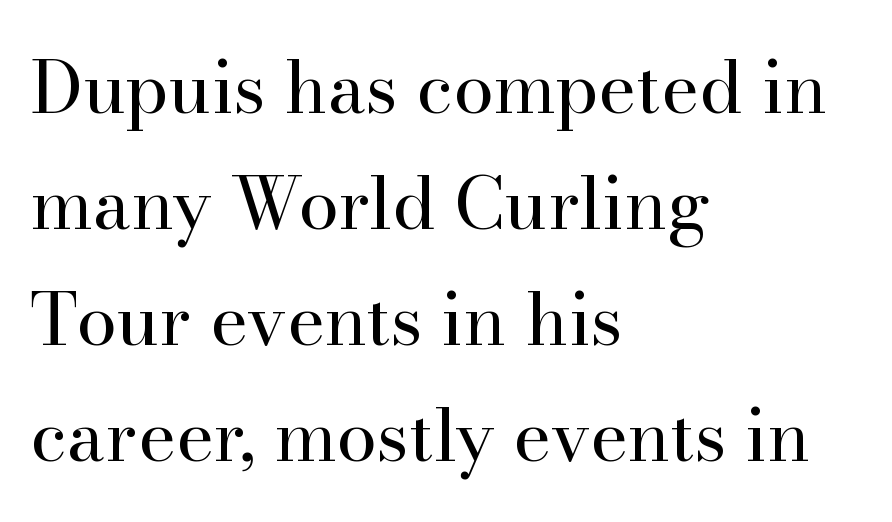
Q: Is the text bold? A: No.
Q: Is the text italic (slanted)? A: No, it is upright.
Q: Is the typeface a serif or a sans-serif typeface? A: Serif.
Q: Is the text underlined? A: No.
Q: How is the paragraph aligned? A: Left-aligned.
Q: Is the spacing between letters normal or unusually wide? A: Normal.
Q: Is the spacing between lines tight, normal or loose? A: Normal.
Q: Width (condensed, normal, or wide)? A: Normal.
Q: Stroke contrast? A: High.
Q: x-height? A: Small.
Q: Monospaced? A: No.
